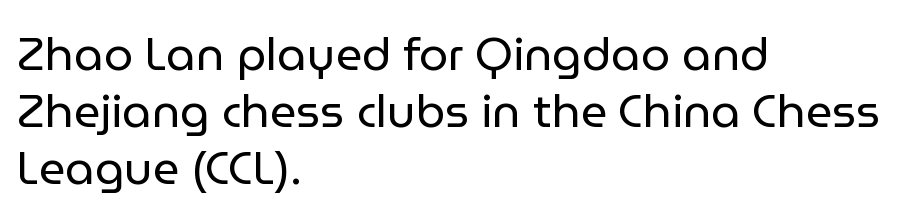
{"serif": "no", "italic": "no", "bold": "no", "weight": "regular", "width": "normal", "stroke_contrast": "low", "x_height": "medium", "monospaced": "no", "underline": "no", "align": "left", "line_spacing_ratio": 1.24, "letter_spacing": "normal", "letter_spacing_em": 0.0, "glyph_px": 46}
